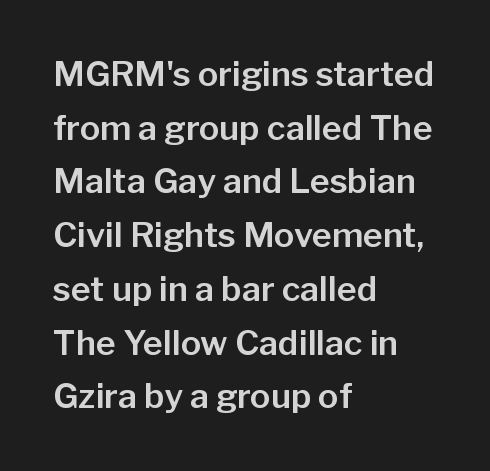
{"serif": "no", "italic": "no", "width": "normal", "stroke_contrast": "low", "x_height": "medium", "monospaced": "no", "underline": "no", "align": "left", "line_spacing": "normal", "line_spacing_ratio": 1.58, "letter_spacing": "normal", "letter_spacing_em": 0.0, "glyph_px": 34}
